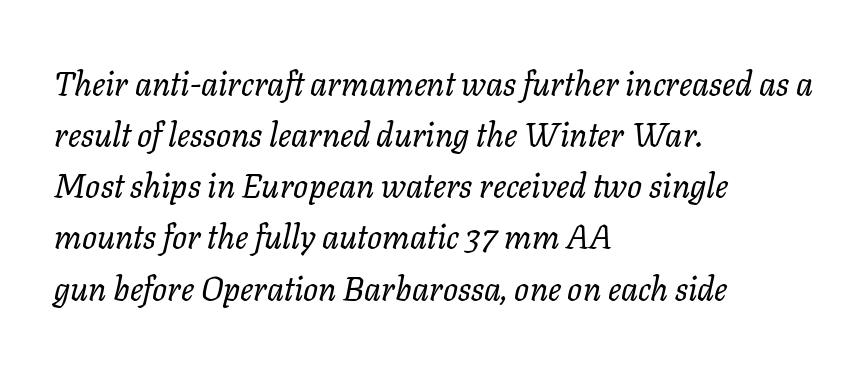
{"italic": "yes", "lean": "right", "slant_degrees": 11, "bold": "no", "weight": "regular", "width": "normal", "stroke_contrast": "low", "x_height": "medium", "monospaced": "no", "underline": "no", "align": "left", "line_spacing": "normal", "line_spacing_ratio": 1.55, "letter_spacing": "normal", "letter_spacing_em": 0.0, "glyph_px": 33}
